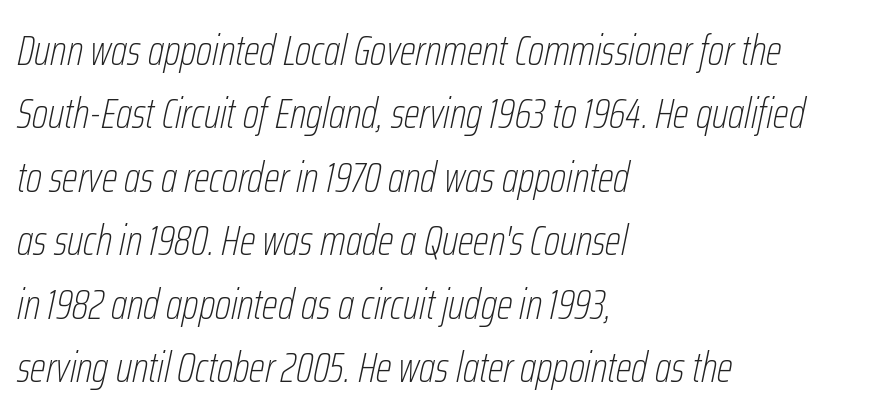
Q: Is the text bold? A: No.
Q: Is the text italic (slanted)? A: Yes, it leans right by about 12 degrees.
Q: Is the text underlined? A: No.
Q: How is the paragraph aligned? A: Left-aligned.
Q: Is the spacing between letters normal or unusually wide? A: Normal.
Q: Is the spacing between lines tight, normal or loose? A: Normal.
Q: Width (condensed, normal, or wide)? A: Condensed.
Q: Stroke contrast? A: Low.
Q: x-height? A: Medium.
Q: Monospaced? A: No.
